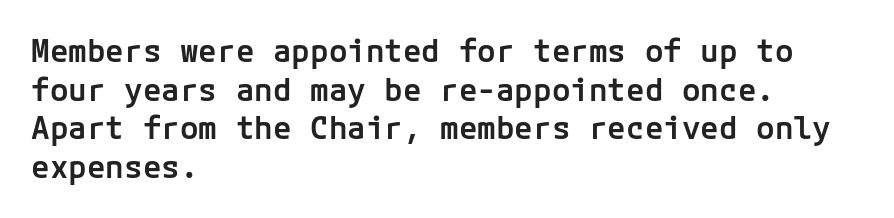
The image shows 31 px semibold sans-serif type, upright; set left-aligned, normal line spacing (1.25x), normal letter spacing, not underlined; low stroke contrast and a medium x-height.
